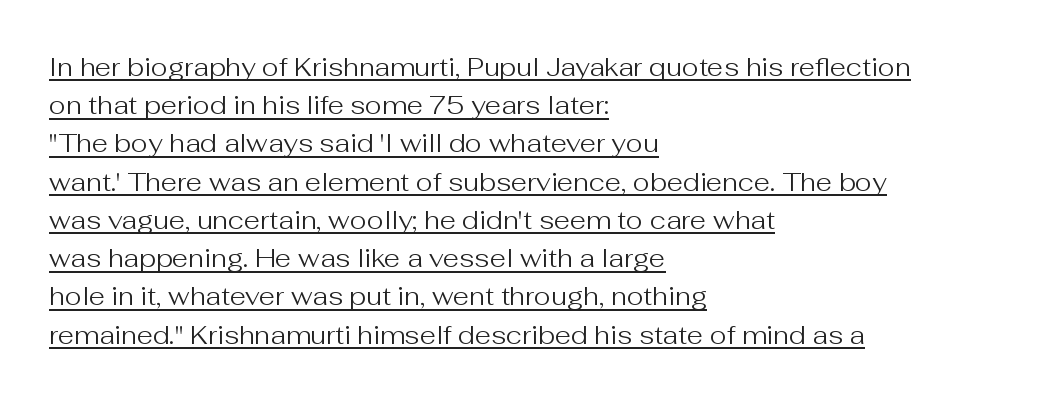
The lettering is marked with a stroke running underneath it. Designer's note — italics off, roman on. Look at the tracking — it's just the regular setting, nothing added. Is this a heavy cut? Hardly; it is regular or lighter.
